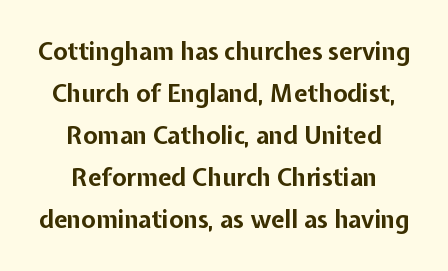
{"italic": "no", "bold": "yes", "underline": "no", "align": "center", "line_spacing_ratio": 1.75, "letter_spacing": "normal", "letter_spacing_em": 0.0, "glyph_px": 24}
